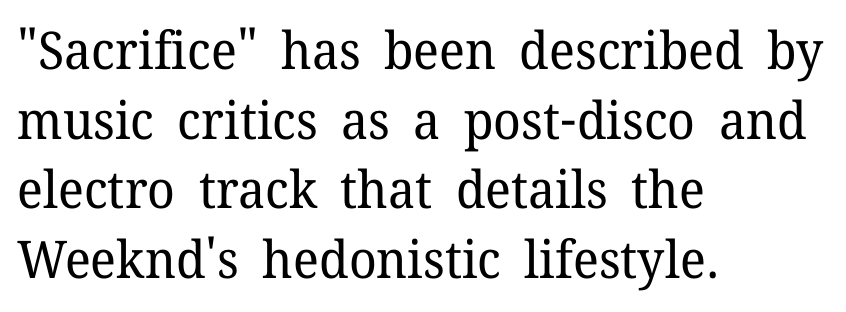
{"serif": "yes", "italic": "no", "bold": "no", "weight": "regular", "width": "normal", "stroke_contrast": "low", "x_height": "medium", "monospaced": "no", "underline": "no", "align": "left", "line_spacing": "normal", "line_spacing_ratio": 1.34, "letter_spacing": "normal", "letter_spacing_em": 0.0, "glyph_px": 52}
